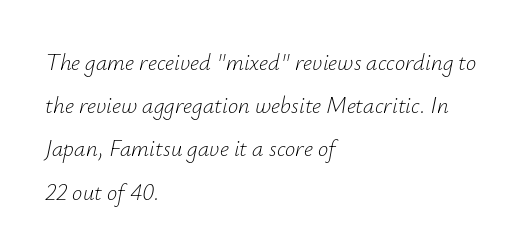
Compared with typical body copy, the letter spacing here is the same. Tall strokes in this sample are angled rather than plumb. Is the block centered? No — it sits flush against the left margin. Quick note: underline off. Bold? No — there's no thickening of the strokes.
